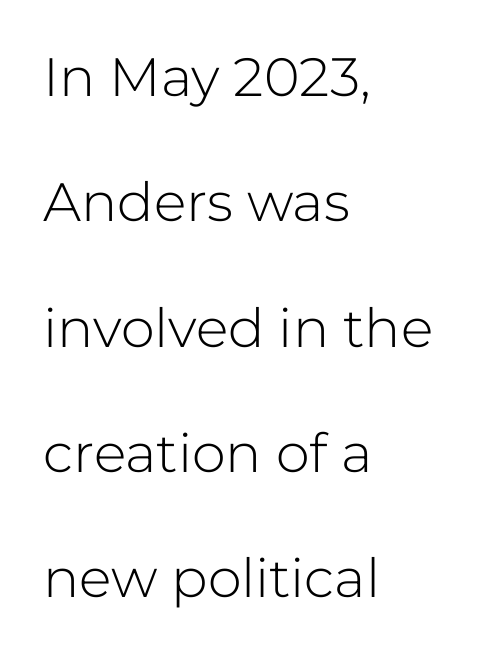
Q: Is the text bold? A: No.
Q: Is the text italic (slanted)? A: No, it is upright.
Q: Is the typeface a serif or a sans-serif typeface? A: Sans-serif.
Q: Is the text underlined? A: No.
Q: How is the paragraph aligned? A: Left-aligned.
Q: Is the spacing between letters normal or unusually wide? A: Normal.
Q: Is the spacing between lines tight, normal or loose? A: Loose.
Q: Width (condensed, normal, or wide)? A: Normal.
Q: Stroke contrast? A: Low.
Q: x-height? A: Medium.
Q: Monospaced? A: No.
